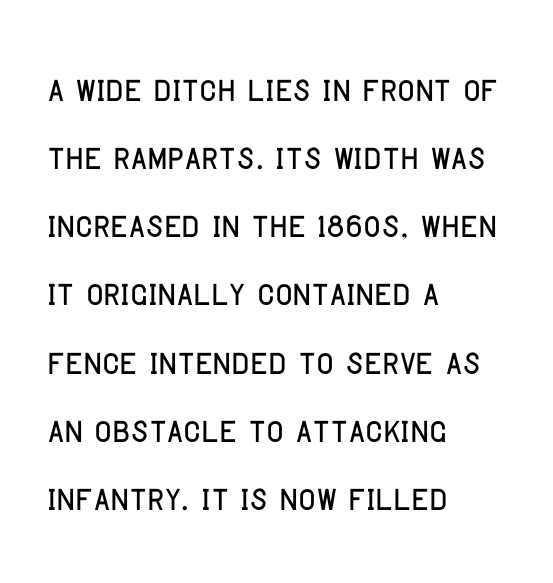
Q: Is the text italic (slanted)? A: No, it is upright.
Q: Is the typeface a serif or a sans-serif typeface? A: Sans-serif.
Q: Is the text underlined? A: No.
Q: How is the paragraph aligned? A: Left-aligned.
Q: Is the spacing between letters normal or unusually wide? A: Normal.
Q: Is the spacing between lines tight, normal or loose? A: Normal.
Q: Width (condensed, normal, or wide)? A: Condensed.
Q: Stroke contrast? A: Low.
Q: x-height? A: Large.
Q: Monospaced? A: No.
